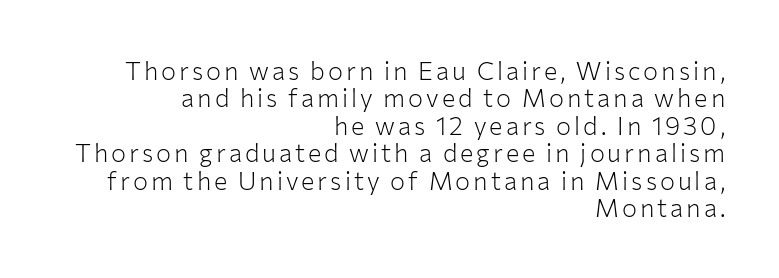
Only glyphs here, with clear space below each row. No italicization has been applied; the sample stays upright. Whoever set this chose condensed vertical rhythm over breathing room. Which margin do the lines hug? The right one — the left edge is uneven.
